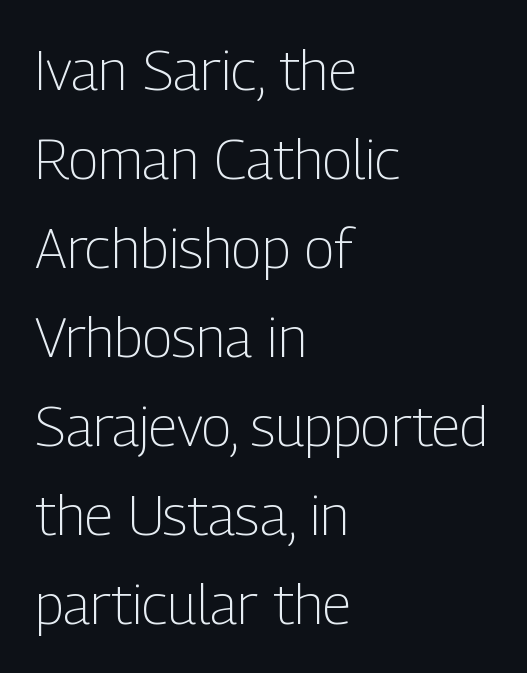
Q: Is the text bold? A: No.
Q: Is the text italic (slanted)? A: No, it is upright.
Q: Is the typeface a serif or a sans-serif typeface? A: Sans-serif.
Q: Is the text underlined? A: No.
Q: How is the paragraph aligned? A: Left-aligned.
Q: Is the spacing between letters normal or unusually wide? A: Normal.
Q: Is the spacing between lines tight, normal or loose? A: Normal.
Q: Width (condensed, normal, or wide)? A: Condensed.
Q: Stroke contrast? A: Low.
Q: x-height? A: Medium.
Q: Monospaced? A: No.
